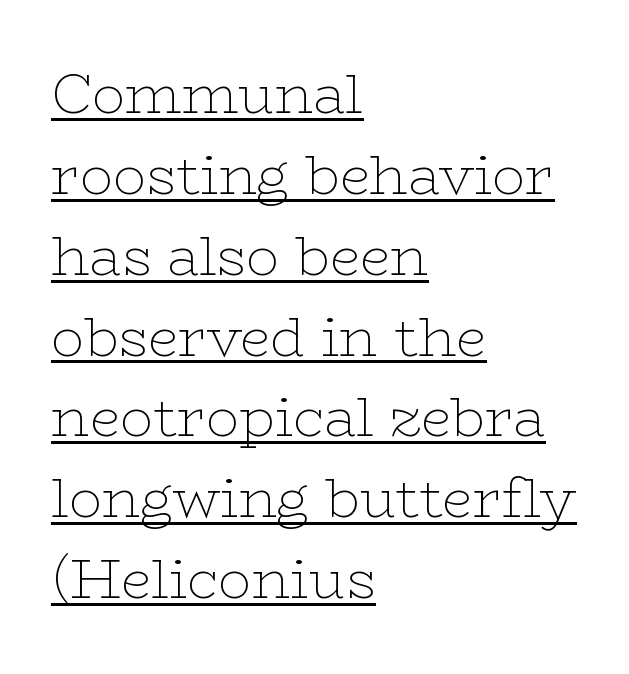
Q: Is the text bold? A: No.
Q: Is the text italic (slanted)? A: No, it is upright.
Q: Is the typeface a serif or a sans-serif typeface? A: Serif.
Q: Is the text underlined? A: Yes.
Q: How is the paragraph aligned? A: Left-aligned.
Q: Is the spacing between letters normal or unusually wide? A: Normal.
Q: Is the spacing between lines tight, normal or loose? A: Normal.
Q: Width (condensed, normal, or wide)? A: Wide.
Q: Stroke contrast? A: Low.
Q: x-height? A: Medium.
Q: Monospaced? A: No.
